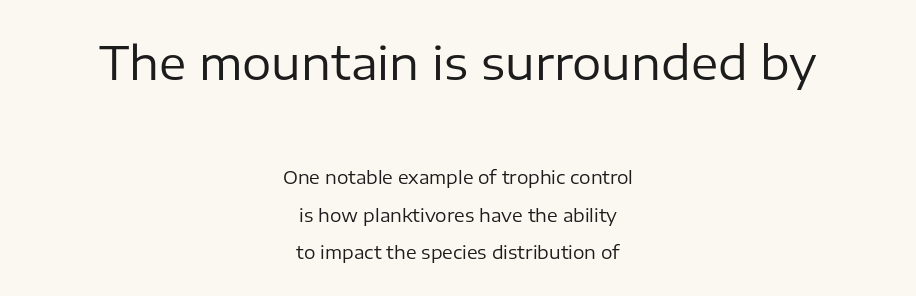
Q: Is the text bold? A: No.
Q: Is the text italic (slanted)? A: No, it is upright.
Q: Is the typeface a serif or a sans-serif typeface? A: Sans-serif.
Q: Is the text underlined? A: No.
Q: How is the paragraph aligned? A: Centered.
Q: Is the spacing between letters normal or unusually wide? A: Normal.
Q: Is the spacing between lines tight, normal or loose? A: Loose.
Q: Which block of text is set in a larger size, the first (top) or the second (bottom)? A: The first (top) one.
Q: Width (condensed, normal, or wide)? A: Normal.
Q: Stroke contrast? A: Low.
Q: x-height? A: Medium.
Q: Monospaced? A: No.
